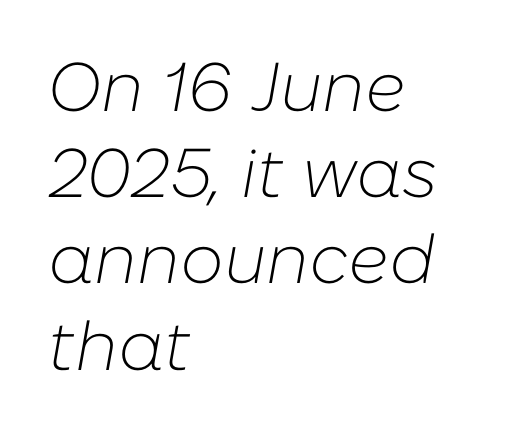
The image shows 69 px light type, italic (leaning right); set left-aligned, normal line spacing (1.25x), normal letter spacing, not underlined; low stroke contrast and a medium x-height.
